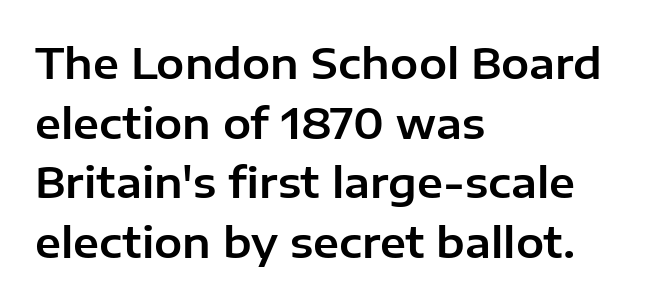
{"serif": "no", "italic": "no", "width": "normal", "stroke_contrast": "low", "x_height": "medium", "monospaced": "no", "underline": "no", "align": "left", "line_spacing": "normal", "line_spacing_ratio": 1.42, "letter_spacing": "normal", "letter_spacing_em": 0.0, "glyph_px": 42}
